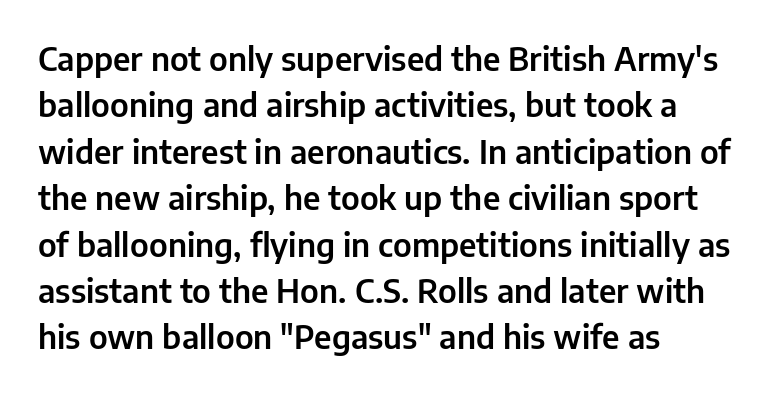
{"serif": "no", "italic": "no", "width": "normal", "stroke_contrast": "low", "x_height": "medium", "monospaced": "no", "underline": "no", "align": "left", "line_spacing": "normal", "line_spacing_ratio": 1.45, "letter_spacing": "normal", "letter_spacing_em": 0.0, "glyph_px": 32}
